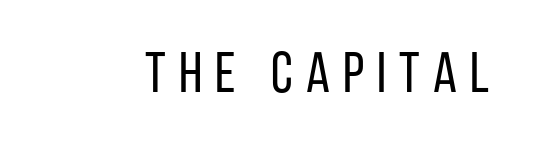
{"serif": "no", "italic": "no", "bold": "no", "weight": "regular", "width": "condensed", "stroke_contrast": "low", "x_height": "large", "monospaced": "no", "underline": "no", "letter_spacing": "wide", "letter_spacing_em": 0.23, "glyph_px": 57}
